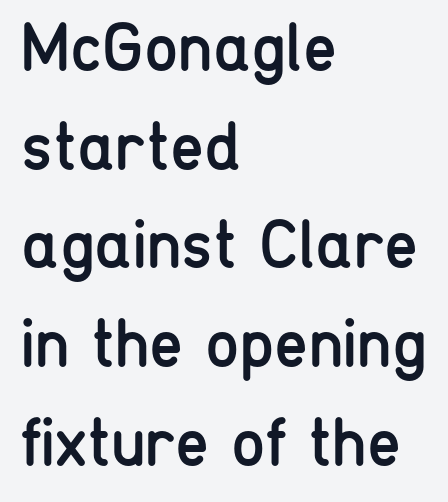
The image shows 69 px regular-weight, condensed sans-serif type, upright; set left-aligned, normal line spacing (1.43x), normal letter spacing, not underlined; low stroke contrast and a medium x-height.
